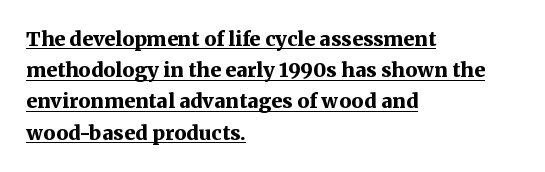
The designer left line spacing at the default. A full-strength bold gives these letters their thick strokes. Does a line run under the words? Yes, clearly. The axis of the letterforms is exactly vertical.
